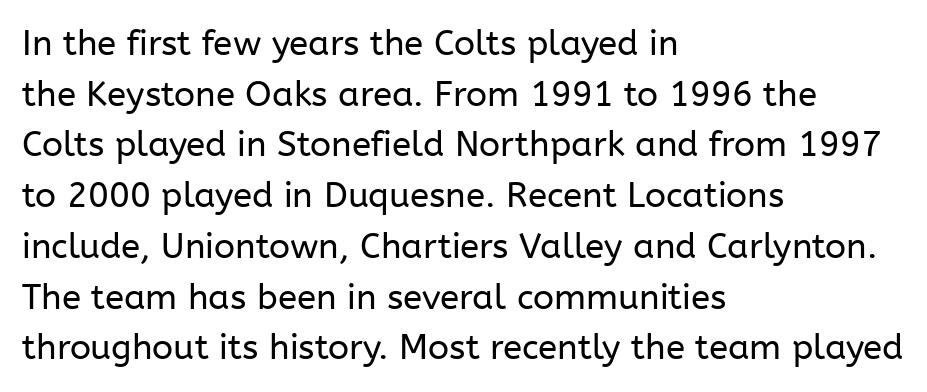
Q: Is the text bold? A: No.
Q: Is the text italic (slanted)? A: No, it is upright.
Q: Is the typeface a serif or a sans-serif typeface? A: Sans-serif.
Q: Is the text underlined? A: No.
Q: How is the paragraph aligned? A: Left-aligned.
Q: Is the spacing between letters normal or unusually wide? A: Normal.
Q: Is the spacing between lines tight, normal or loose? A: Normal.
Q: Width (condensed, normal, or wide)? A: Normal.
Q: Stroke contrast? A: Low.
Q: x-height? A: Medium.
Q: Monospaced? A: No.
